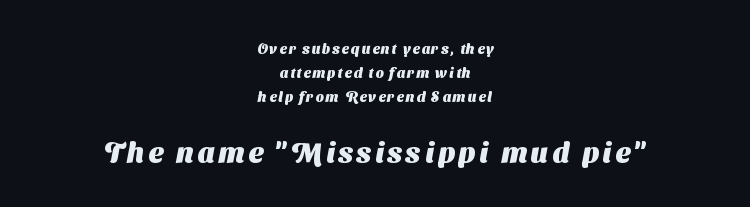
{"serif": "no", "bold": "yes", "weight": "heavy", "width": "normal", "stroke_contrast": "medium", "x_height": "medium", "monospaced": "no", "underline": "no", "align": "center", "line_spacing": "normal", "line_spacing_ratio": 1.7, "larger_block": "second", "size_ratio": 2.0, "glyph_px": 28}
